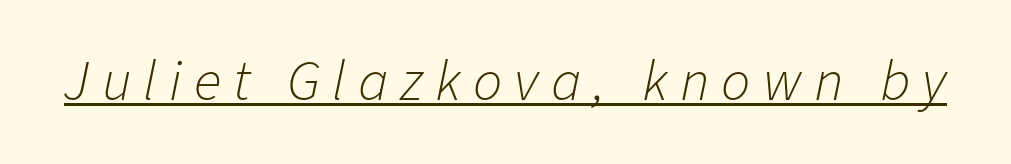
{"italic": "yes", "lean": "right", "slant_degrees": 11, "bold": "no", "weight": "light", "width": "normal", "stroke_contrast": "low", "x_height": "medium", "monospaced": "no", "underline": "yes", "letter_spacing": "wide", "letter_spacing_em": 0.21, "glyph_px": 58}
